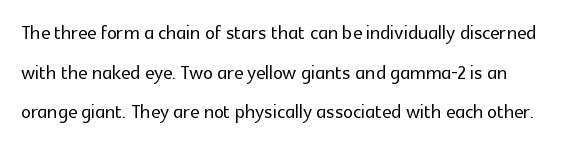
{"italic": "no", "underline": "no", "line_spacing": "normal", "line_spacing_ratio": 1.59, "letter_spacing": "normal", "letter_spacing_em": 0.0, "glyph_px": 25}
